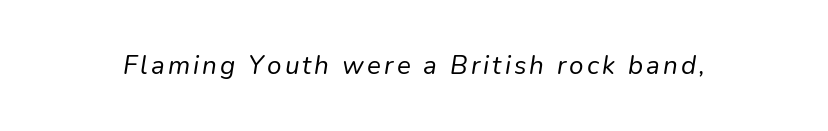
Anything drawn beneath the words? Only blank space. The passage shown leans; its letterforms are oblique. A light-to-regular cut is what we see here.
